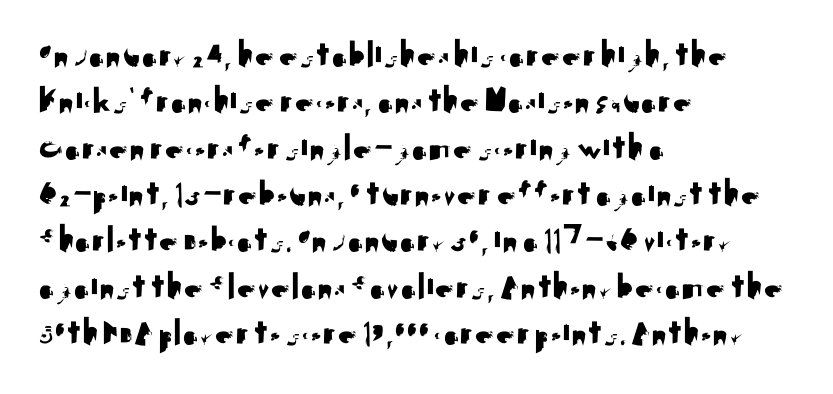
This sample uses an upright cut, with every glyph sitting square on the baseline. This sample has the flowing, uneven cadence of proportional lettering. Does extra space separate the letters? No, they use regular spacing. If you drew a ruler down the left edge, every line would touch it. Words float on clear page, feet unadorned. Serif or sans? Sans — the stroke terminals are bare.
